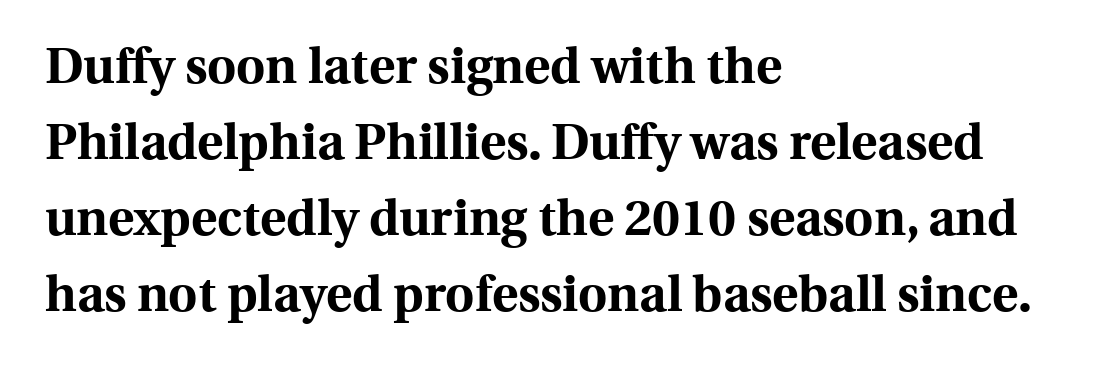
Q: Is the text bold? A: Yes.
Q: Is the text italic (slanted)? A: No, it is upright.
Q: Is the typeface a serif or a sans-serif typeface? A: Serif.
Q: Is the text underlined? A: No.
Q: How is the paragraph aligned? A: Left-aligned.
Q: Is the spacing between letters normal or unusually wide? A: Normal.
Q: Is the spacing between lines tight, normal or loose? A: Normal.
Q: Width (condensed, normal, or wide)? A: Normal.
Q: x-height? A: Medium.
Q: Monospaced? A: No.
